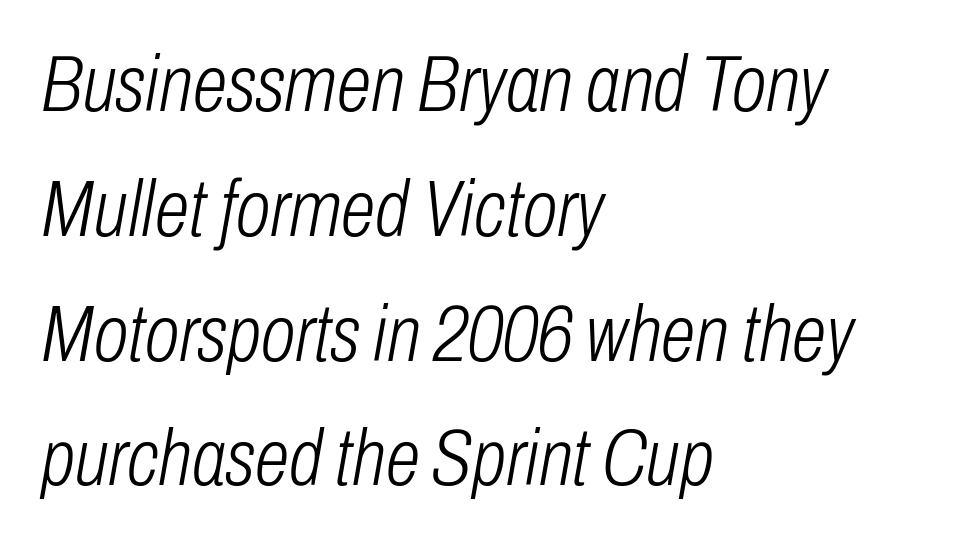
The image shows 79 px light, condensed type, italic (leaning right); set left-aligned, normal line spacing (1.58x), normal letter spacing, not underlined; low stroke contrast and a medium x-height.
